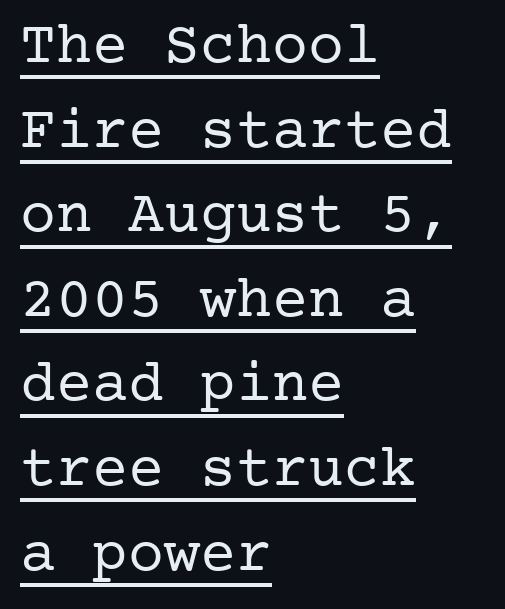
The image shows 60 px regular-weight serif type, upright; set left-aligned, normal line spacing (1.41x), normal letter spacing, underlined; low stroke contrast and a medium x-height.
